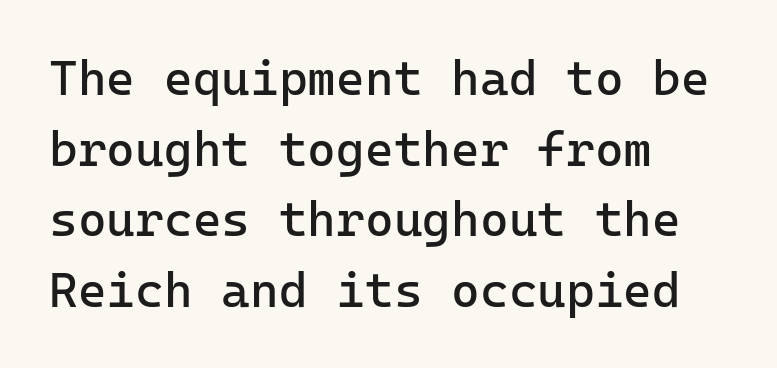
The image shows 49 px regular-weight sans-serif type, upright, monospaced; set left-aligned, normal line spacing (1.44x), normal letter spacing, not underlined; low stroke contrast and a medium x-height.
